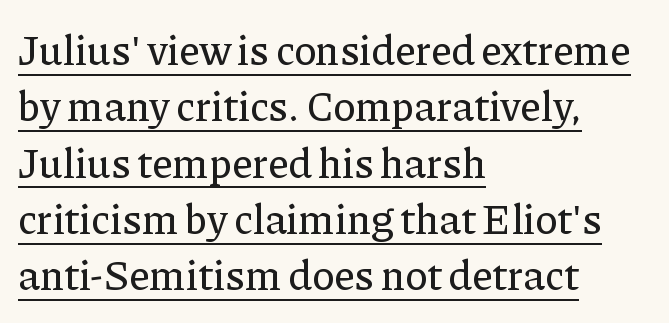
The image shows 42 px serif type, upright; set left-aligned, normal line spacing (1.34x), normal letter spacing, underlined; low stroke contrast and a medium x-height.
